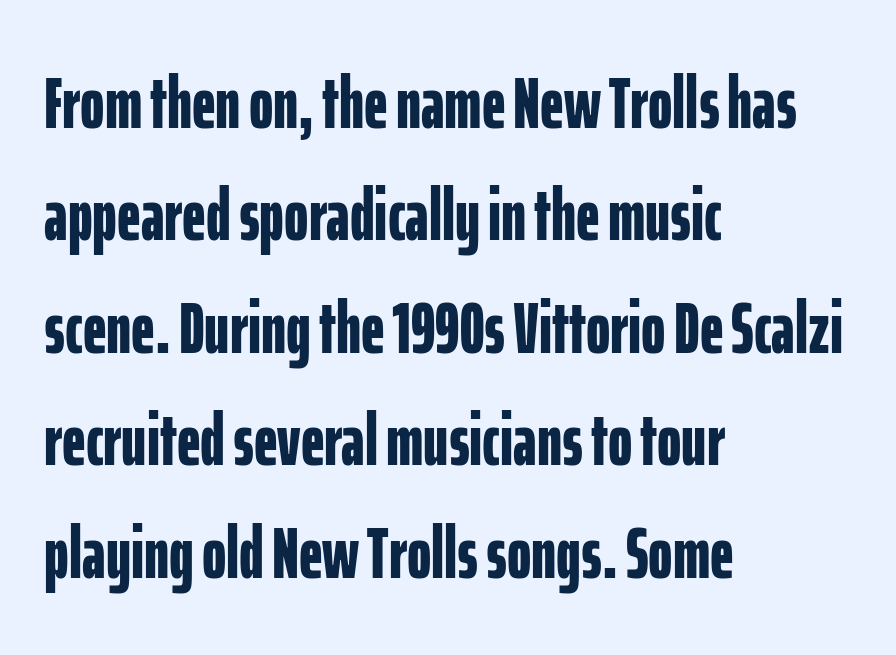
Q: Is the text bold? A: Yes.
Q: Is the text italic (slanted)? A: No, it is upright.
Q: Is the typeface a serif or a sans-serif typeface? A: Sans-serif.
Q: Is the text underlined? A: No.
Q: How is the paragraph aligned? A: Left-aligned.
Q: Is the spacing between letters normal or unusually wide? A: Normal.
Q: Is the spacing between lines tight, normal or loose? A: Normal.
Q: Width (condensed, normal, or wide)? A: Condensed.
Q: Stroke contrast? A: Low.
Q: x-height? A: Medium.
Q: Monospaced? A: No.
